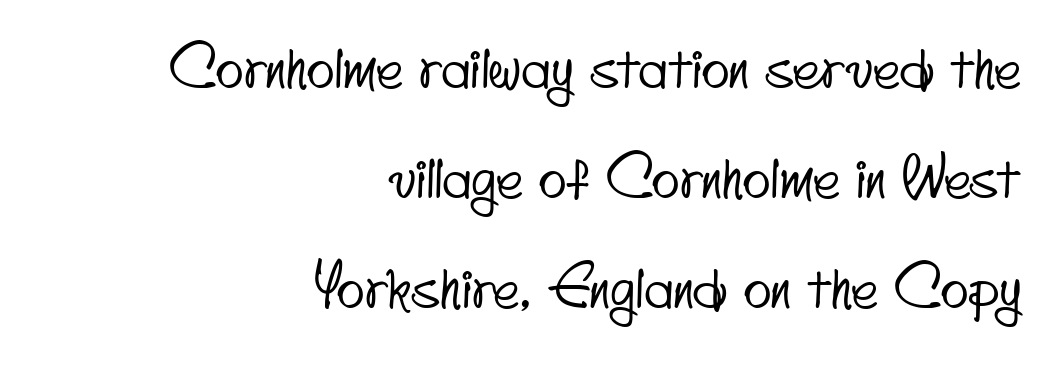
These lines keep a tight, regular rhythm from letter to letter. Stroke terminals: plain, sans-serif. Line ends are locked; line starts wander. No word sits above an underline. Is there much room between lines? Yes — plenty of vertical air separates them.
